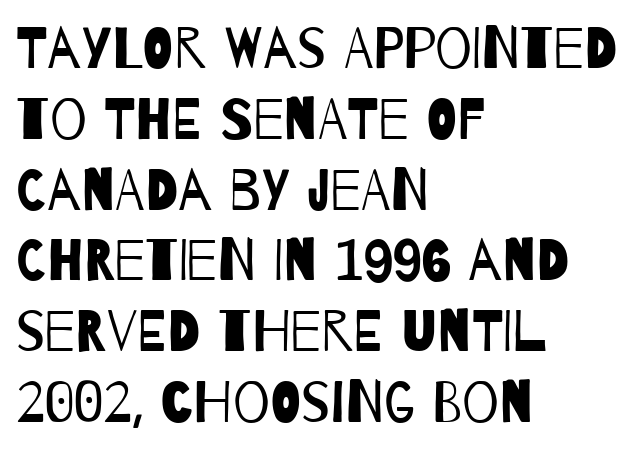
Q: Is the text bold? A: No.
Q: Is the typeface a serif or a sans-serif typeface? A: Sans-serif.
Q: Is the text underlined? A: No.
Q: How is the paragraph aligned? A: Left-aligned.
Q: Is the spacing between letters normal or unusually wide? A: Normal.
Q: Width (condensed, normal, or wide)? A: Condensed.
Q: Stroke contrast? A: Low.
Q: x-height? A: Large.
Q: Monospaced? A: No.
